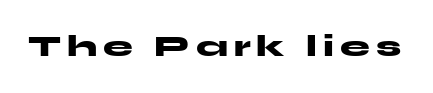
Q: Is the text bold? A: Yes.
Q: Is the text italic (slanted)? A: No, it is upright.
Q: Is the typeface a serif or a sans-serif typeface? A: Sans-serif.
Q: Is the text underlined? A: No.
Q: Is the spacing between letters normal or unusually wide? A: Unusually wide.
Q: Width (condensed, normal, or wide)? A: Wide.
Q: Stroke contrast? A: Medium.
Q: x-height? A: Medium.
Q: Monospaced? A: No.
